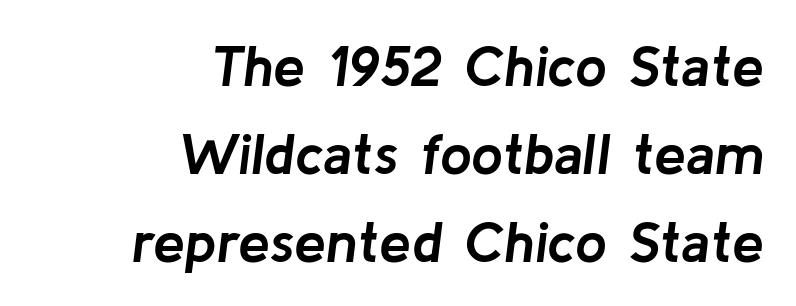
{"italic": "yes", "lean": "right", "slant_degrees": 8, "bold": "yes", "weight": "semibold", "width": "normal", "stroke_contrast": "low", "x_height": "medium", "monospaced": "no", "underline": "no", "align": "right", "line_spacing": "normal", "line_spacing_ratio": 1.54, "letter_spacing": "normal", "letter_spacing_em": 0.0, "glyph_px": 57}
